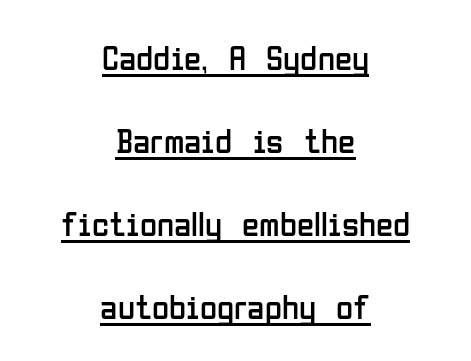
{"serif": "no", "italic": "no", "bold": "no", "weight": "regular", "width": "condensed", "stroke_contrast": "low", "x_height": "medium", "monospaced": "no", "underline": "yes", "align": "center", "line_spacing": "loose", "line_spacing_ratio": 2.37, "letter_spacing": "normal", "letter_spacing_em": 0.0, "glyph_px": 35}
